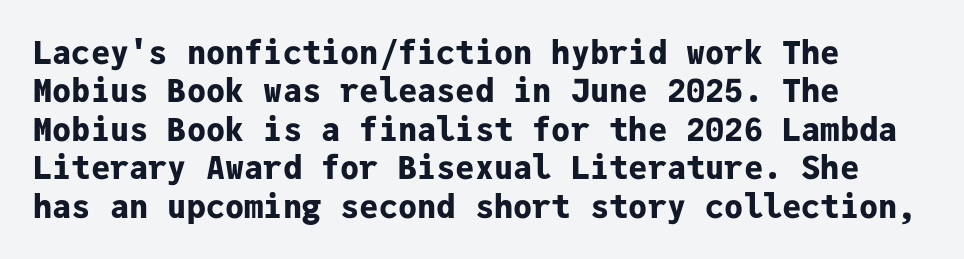
{"serif": "no", "italic": "no", "bold": "yes", "weight": "bold", "width": "normal", "stroke_contrast": "low", "x_height": "medium", "monospaced": "yes", "underline": "no", "align": "left", "line_spacing_ratio": 1.2, "letter_spacing": "normal", "letter_spacing_em": 0.0, "glyph_px": 32}
